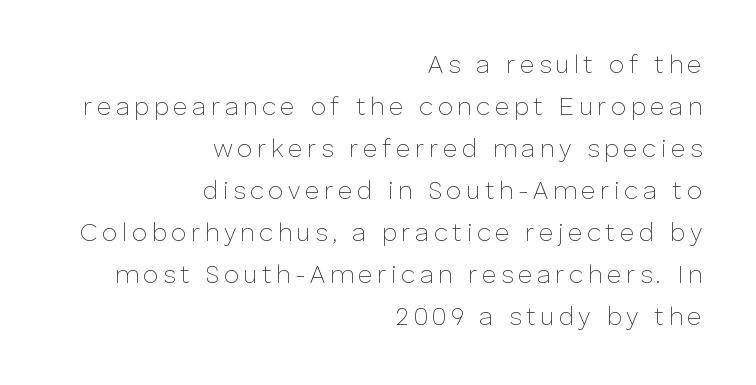
Q: Is the text bold? A: No.
Q: Is the text italic (slanted)? A: No, it is upright.
Q: Is the text underlined? A: No.
Q: How is the paragraph aligned? A: Right-aligned.
Q: Is the spacing between lines tight, normal or loose? A: Normal.
